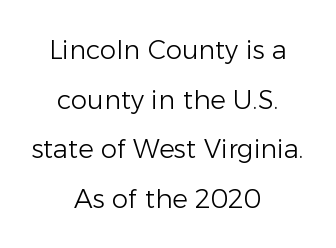
Q: Is the text bold? A: No.
Q: Is the text italic (slanted)? A: No, it is upright.
Q: Is the text underlined? A: No.
Q: How is the paragraph aligned? A: Centered.
Q: Is the spacing between letters normal or unusually wide? A: Normal.
Q: Is the spacing between lines tight, normal or loose? A: Loose.
